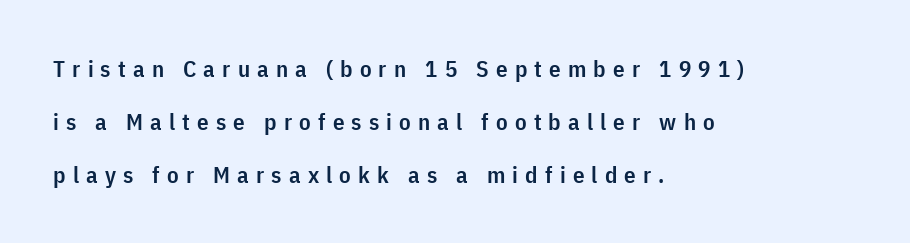
{"italic": "no", "bold": "semi", "underline": "no", "align": "left", "line_spacing": "loose", "line_spacing_ratio": 2.3, "letter_spacing": "wide", "letter_spacing_em": 0.31, "glyph_px": 23}
